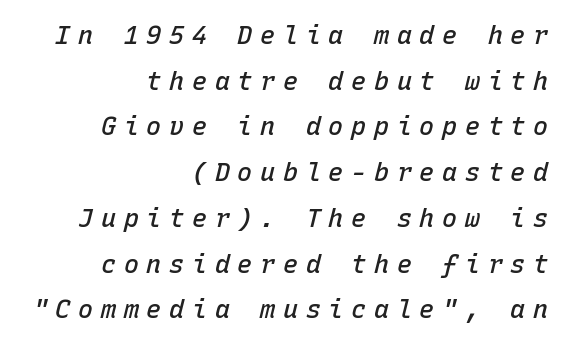
Q: Is the text bold? A: Semi-bold.
Q: Is the text italic (slanted)? A: Yes, it leans right by about 15 degrees.
Q: Is the text underlined? A: No.
Q: How is the paragraph aligned? A: Right-aligned.
Q: Is the spacing between letters normal or unusually wide? A: Unusually wide.
